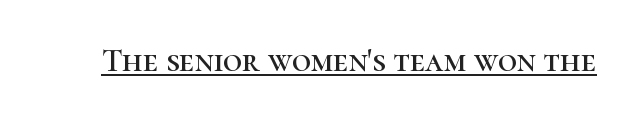
Q: Is the text italic (slanted)? A: No, it is upright.
Q: Is the typeface a serif or a sans-serif typeface? A: Serif.
Q: Is the text underlined? A: Yes.
Q: Is the spacing between letters normal or unusually wide? A: Normal.
Q: Width (condensed, normal, or wide)? A: Normal.
Q: Stroke contrast? A: High.
Q: x-height? A: Medium.
Q: Monospaced? A: No.
